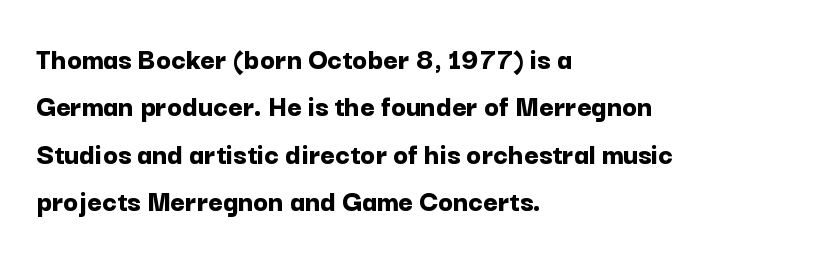
Q: Is the text bold? A: Yes.
Q: Is the text italic (slanted)? A: No, it is upright.
Q: Is the typeface a serif or a sans-serif typeface? A: Sans-serif.
Q: Is the text underlined? A: No.
Q: How is the paragraph aligned? A: Left-aligned.
Q: Is the spacing between letters normal or unusually wide? A: Normal.
Q: Is the spacing between lines tight, normal or loose? A: Normal.
Q: Width (condensed, normal, or wide)? A: Normal.
Q: Stroke contrast? A: Low.
Q: x-height? A: Medium.
Q: Monospaced? A: No.
